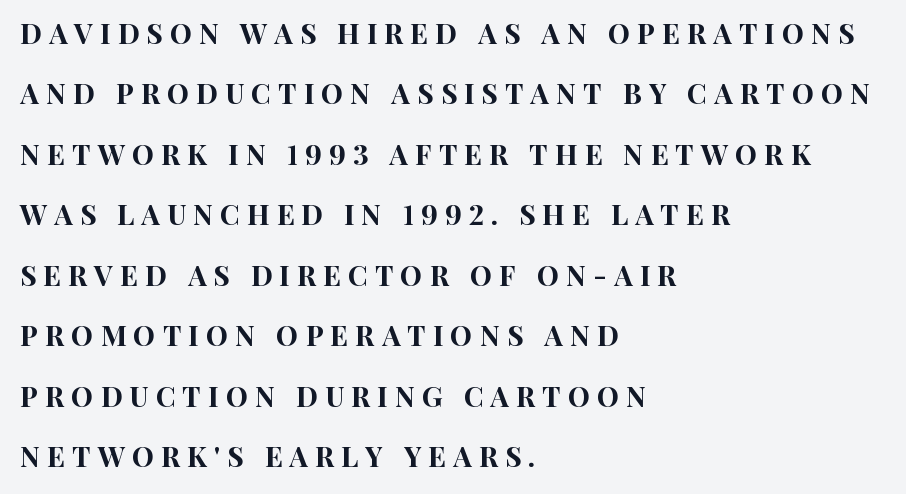
Q: Is the text italic (slanted)? A: No, it is upright.
Q: Is the typeface a serif or a sans-serif typeface? A: Sans-serif.
Q: Is the text underlined? A: No.
Q: How is the paragraph aligned? A: Left-aligned.
Q: Is the spacing between letters normal or unusually wide? A: Unusually wide.
Q: Is the spacing between lines tight, normal or loose? A: Loose.
Q: Width (condensed, normal, or wide)? A: Condensed.
Q: Stroke contrast? A: High.
Q: x-height? A: Large.
Q: Monospaced? A: No.
